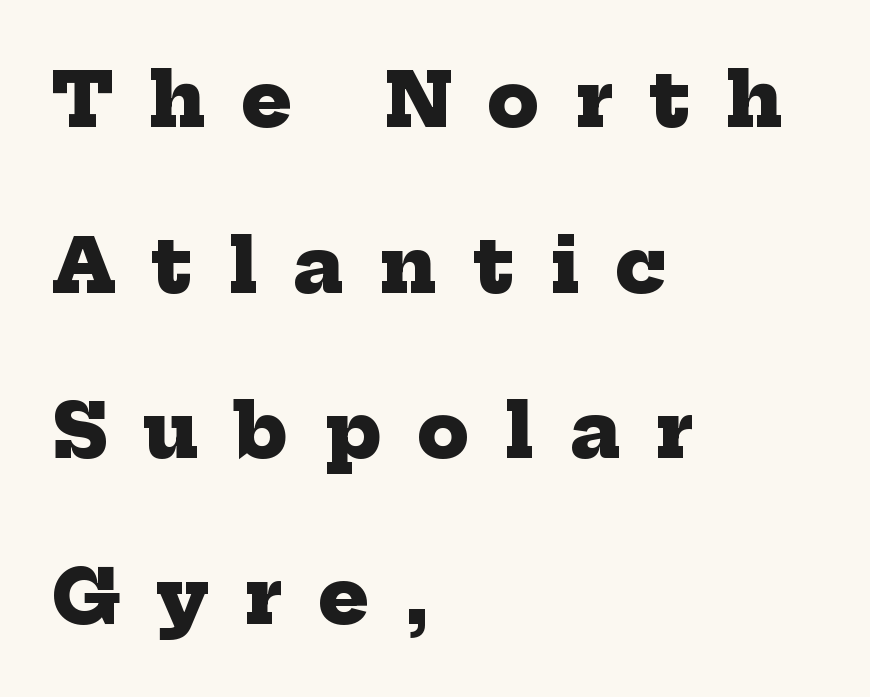
Q: Is the text bold? A: Yes.
Q: Is the typeface a serif or a sans-serif typeface? A: Serif.
Q: Is the text underlined? A: No.
Q: How is the paragraph aligned? A: Left-aligned.
Q: Is the spacing between letters normal or unusually wide? A: Unusually wide.
Q: Is the spacing between lines tight, normal or loose? A: Loose.
Q: Width (condensed, normal, or wide)? A: Normal.
Q: Stroke contrast? A: Low.
Q: x-height? A: Medium.
Q: Monospaced? A: No.
